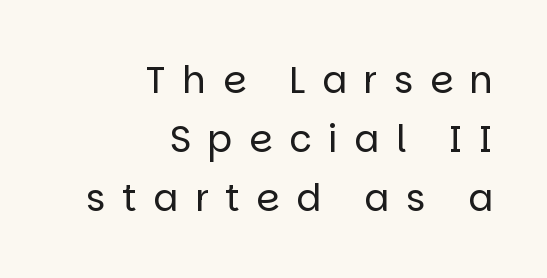
{"serif": "no", "italic": "no", "bold": "no", "weight": "regular", "width": "normal", "stroke_contrast": "low", "x_height": "large", "monospaced": "no", "underline": "no", "align": "right", "line_spacing": "normal", "line_spacing_ratio": 1.59, "letter_spacing": "wide", "letter_spacing_em": 0.45, "glyph_px": 37}
